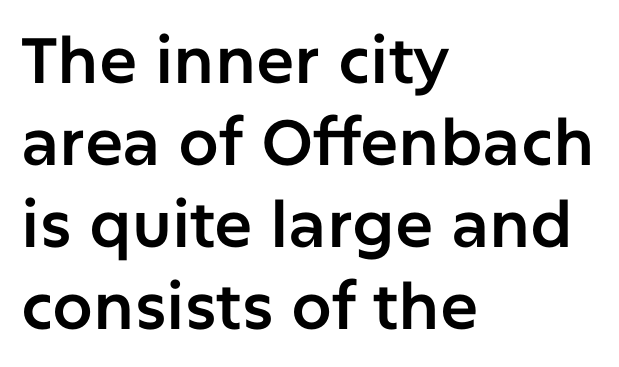
Tracking here is standard; glyphs follow each other at the usual distance. Whoever set this chose a conventional vertical rhythm. Is this a fixed-width face? No — the glyphs have proportional, varying widths. Descender tails drop into unmarked territory. This is roman type, the default non-slanted kind. These lines stack with their left ends in a neat column.
